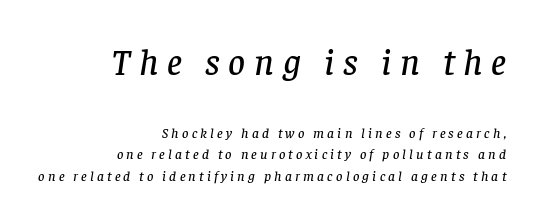
Q: Is the text italic (slanted)? A: Yes, it leans right by about 8 degrees.
Q: Is the typeface a serif or a sans-serif typeface? A: Serif.
Q: Is the text underlined? A: No.
Q: How is the paragraph aligned? A: Right-aligned.
Q: Is the spacing between letters normal or unusually wide? A: Unusually wide.
Q: Is the spacing between lines tight, normal or loose? A: Normal.
Q: Which block of text is set in a larger size, the first (top) or the second (bottom)? A: The first (top) one.
Q: Width (condensed, normal, or wide)? A: Normal.
Q: Stroke contrast? A: Low.
Q: x-height? A: Large.
Q: Monospaced? A: No.
